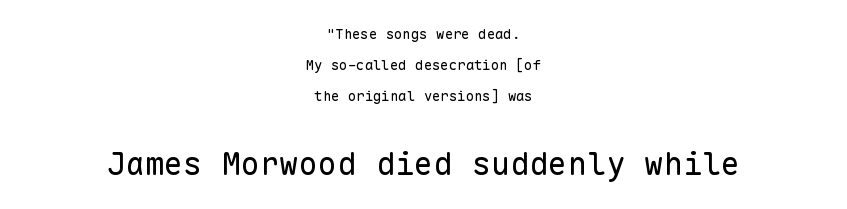
{"serif": "no", "italic": "no", "bold": "no", "weight": "regular", "width": "normal", "stroke_contrast": "low", "x_height": "medium", "monospaced": "yes", "underline": "no", "align": "center", "line_spacing": "loose", "line_spacing_ratio": 2.2, "letter_spacing": "normal", "letter_spacing_em": 0.0, "larger_block": "second", "size_ratio": 2.29, "glyph_px": 32}
